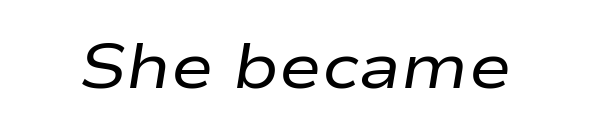
{"italic": "yes", "lean": "right", "slant_degrees": 9, "bold": "no", "weight": "regular", "width": "wide", "stroke_contrast": "low", "x_height": "medium", "monospaced": "no", "underline": "no", "letter_spacing": "normal", "letter_spacing_em": 0.0, "glyph_px": 64}
